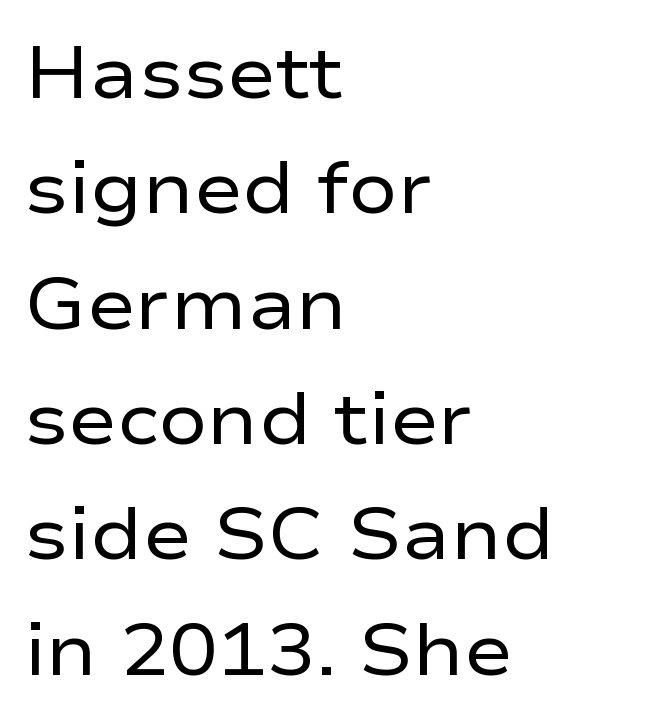
{"serif": "no", "italic": "no", "bold": "no", "weight": "regular", "width": "wide", "stroke_contrast": "low", "x_height": "medium", "monospaced": "no", "underline": "no", "align": "left", "line_spacing": "normal", "line_spacing_ratio": 1.58, "letter_spacing": "normal", "letter_spacing_em": 0.0, "glyph_px": 73}
